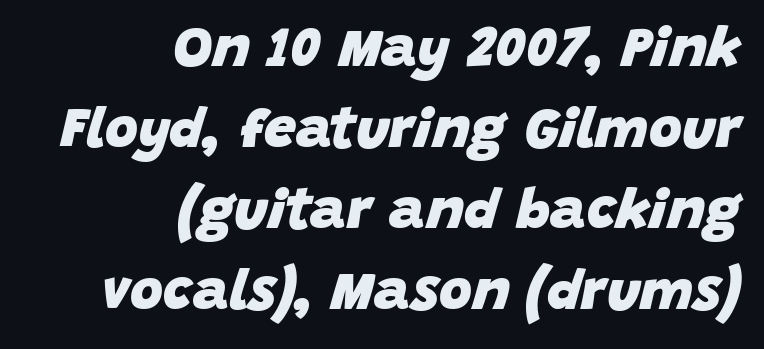
Q: Is the text bold? A: Yes.
Q: Is the text italic (slanted)? A: Yes, it leans right by about 15 degrees.
Q: Is the text underlined? A: No.
Q: How is the paragraph aligned? A: Right-aligned.
Q: Is the spacing between letters normal or unusually wide? A: Normal.
Q: Is the spacing between lines tight, normal or loose? A: Normal.
Q: Width (condensed, normal, or wide)? A: Normal.
Q: Stroke contrast? A: Low.
Q: x-height? A: Large.
Q: Monospaced? A: No.
